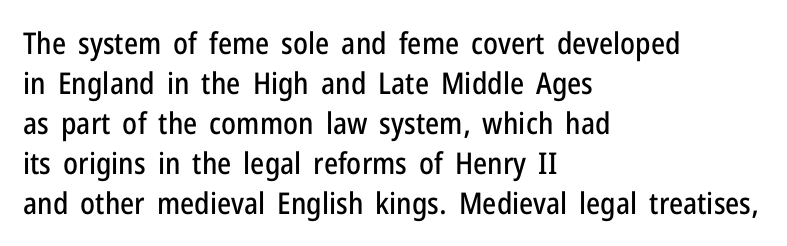
The image shows 30 px condensed sans-serif type, upright; set left-aligned, normal line spacing (1.33x), normal letter spacing, not underlined; low stroke contrast and a medium x-height.
